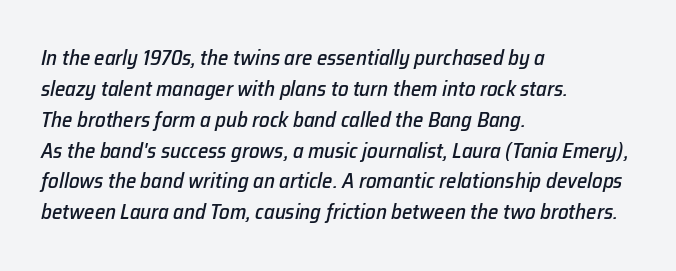
Quick note: underline off. Quick note: interline space is typical. Typeset ragged right — the left edge is the straight one. Compared with typical body copy, the letter spacing here is the same. The letters are slanted; this is an italic face.
